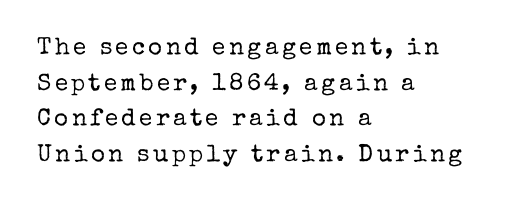
{"italic": "no", "bold": "no", "underline": "no", "align": "left", "line_spacing": "normal", "line_spacing_ratio": 1.48, "glyph_px": 24}
